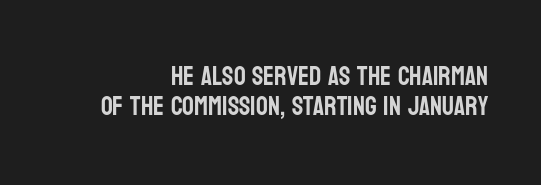
The image shows 26 px text type, upright; set right-aligned, line spacing 1.17x, normal letter spacing, not underlined.
